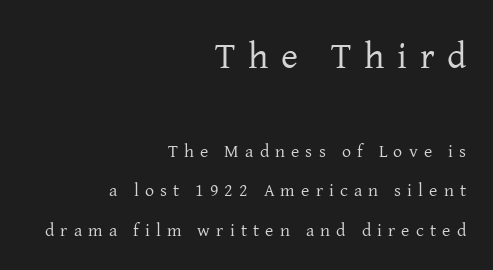
The image shows 37 px regular-weight serif type, upright; set right-aligned, loose line spacing (2.18x), unusually wide letter spacing (+0.34 em), not underlined; the first (top) block is 2.06x larger; low stroke contrast and a medium x-height.
